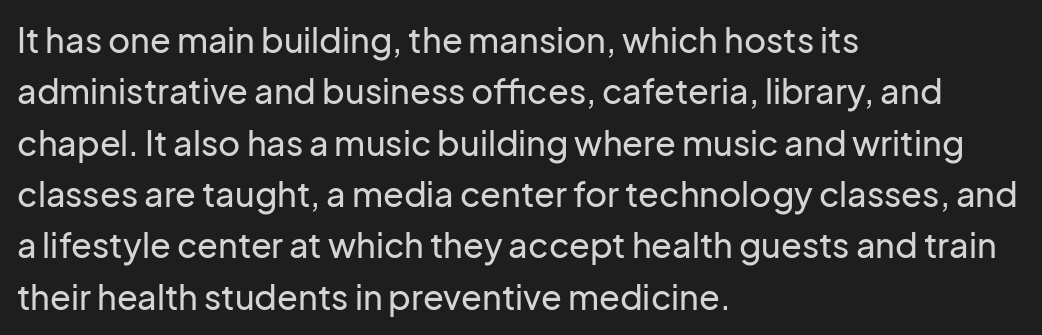
Posture: vertical. This sample keeps an unexceptional amount of space between lines. Grotesque or geometric, the face here clearly has no serifs. Looks like regular typesetting: each glyph gets only the width it needs.
